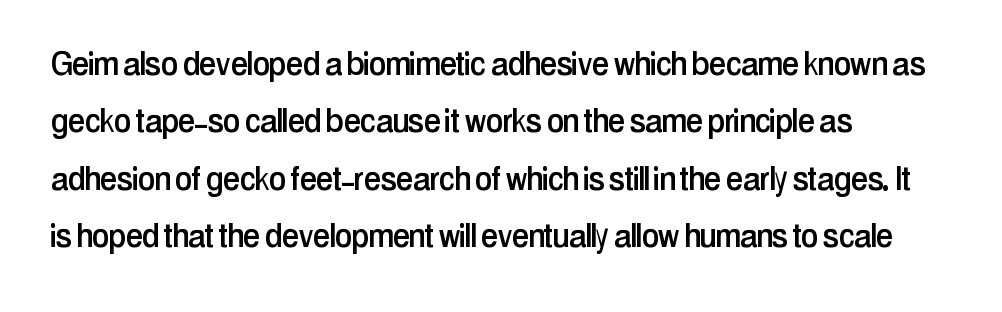
Quick note: not italic, upright. The rendering uses natural spacing where letterforms have individual widths. Where is the straight margin? On the left. How are the letters spaced? Ordinarily, with no added tracking. Summary of vertical rhythm: regular, with standard interline spacing.
